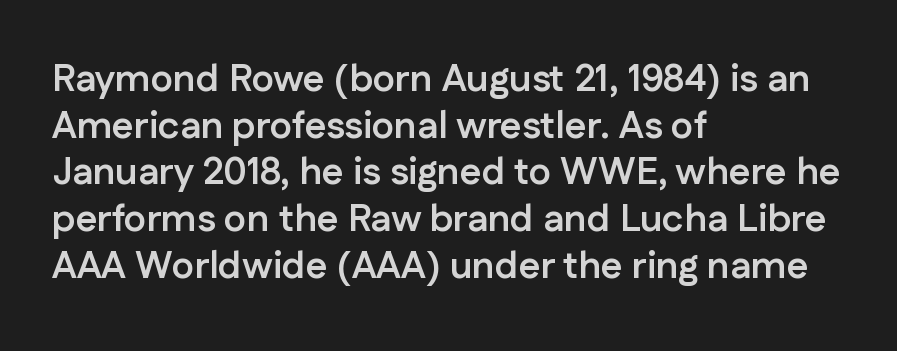
Heft: maximum for text — a bold. Unlike italic type, these characters show no tilt at all. Letter spacing: default. In CSS terms this would be text-align: left. A clean baseline with only descenders dipping below it.
